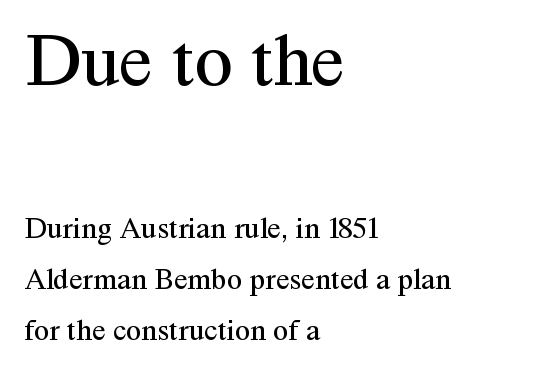
If you drew a ruler down the left edge, every line would touch it. The type is set solid horizontally, with unmodified tracking. The designer gave the opening block more size than the closing block. The line-height multiplier appears to be the usual default. Style check: upright. Examine the stroke ends and you'll spot serifs.
